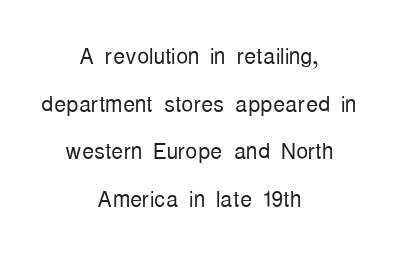
Regarding leading, the lines here are spaced in the standard way. In terms of posture, this sample is upright. Centered paragraph, ragged on both sides. Note the varied advance widths — an 'i' is clearly narrower than an 'm'.
